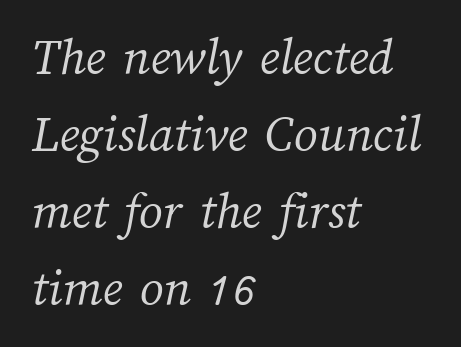
Q: Is the text bold? A: No.
Q: Is the text underlined? A: No.
Q: How is the paragraph aligned? A: Left-aligned.
Q: Is the spacing between letters normal or unusually wide? A: Normal.
Q: Is the spacing between lines tight, normal or loose? A: Normal.
Q: Width (condensed, normal, or wide)? A: Normal.
Q: Stroke contrast? A: Medium.
Q: x-height? A: Medium.
Q: Monospaced? A: No.
